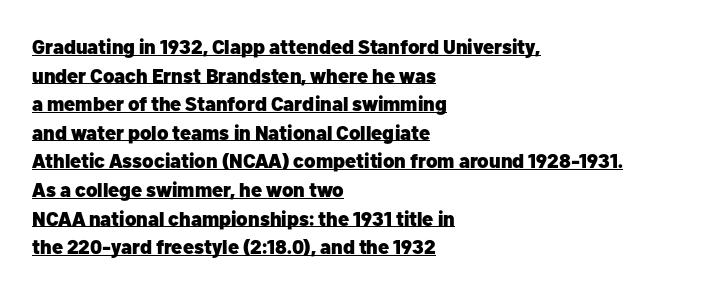
Layout note: lines flush left. The passage shown stacks its lines at a standard gap. The specimen includes a rule beneath the text block's lines. The letters stand upright; this is a roman face.
